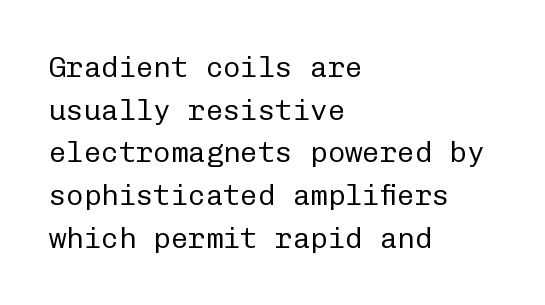
{"serif": "no", "italic": "no", "bold": "no", "weight": "regular", "width": "normal", "stroke_contrast": "low", "x_height": "medium", "monospaced": "yes", "underline": "no", "align": "left", "line_spacing": "normal", "line_spacing_ratio": 1.47, "letter_spacing": "normal", "letter_spacing_em": 0.0, "glyph_px": 29}
